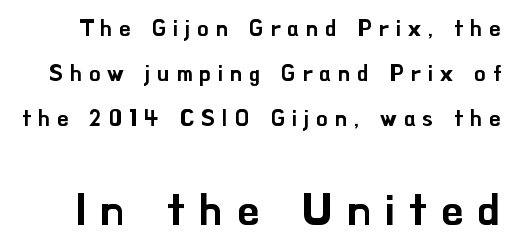
{"serif": "no", "italic": "no", "width": "normal", "stroke_contrast": "low", "x_height": "small", "monospaced": "no", "underline": "no", "line_spacing": "loose", "line_spacing_ratio": 2.05, "letter_spacing": "wide", "letter_spacing_em": 0.32, "larger_block": "second", "size_ratio": 2.0, "glyph_px": 44}
